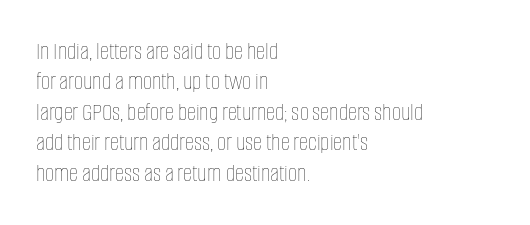
Nope, not italic — everything's standing straight. Only glyphs here, with clear space below each row. Leftover space on each line is placed entirely after the last word. The gaps between neighbouring characters are ordinary and unremarkable. A light-to-regular cut is what we see here.
